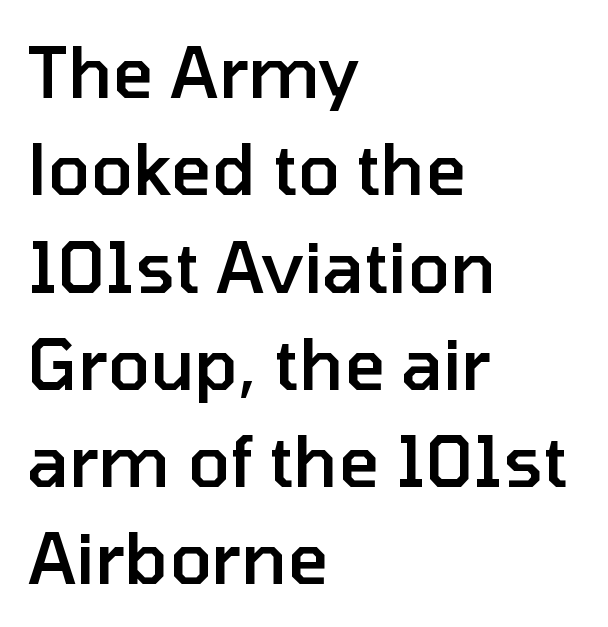
Q: Is the text bold? A: Semi-bold.
Q: Is the text italic (slanted)? A: No, it is upright.
Q: Is the typeface a serif or a sans-serif typeface? A: Sans-serif.
Q: Is the text underlined? A: No.
Q: How is the paragraph aligned? A: Left-aligned.
Q: Is the spacing between letters normal or unusually wide? A: Normal.
Q: Is the spacing between lines tight, normal or loose? A: Normal.
Q: Width (condensed, normal, or wide)? A: Normal.
Q: Stroke contrast? A: Low.
Q: x-height? A: Medium.
Q: Monospaced? A: No.
